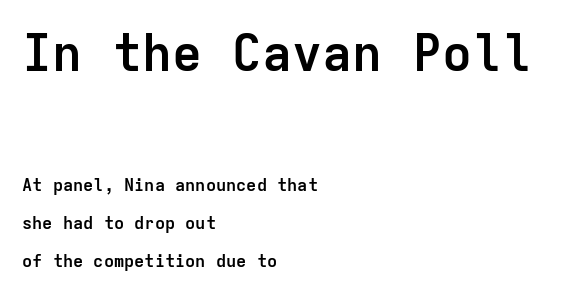
Q: Is the text bold? A: Yes.
Q: Is the text italic (slanted)? A: No, it is upright.
Q: Is the typeface a serif or a sans-serif typeface? A: Sans-serif.
Q: Is the text underlined? A: No.
Q: How is the paragraph aligned? A: Left-aligned.
Q: Is the spacing between letters normal or unusually wide? A: Normal.
Q: Is the spacing between lines tight, normal or loose? A: Loose.
Q: Which block of text is set in a larger size, the first (top) or the second (bottom)? A: The first (top) one.
Q: Width (condensed, normal, or wide)? A: Normal.
Q: Stroke contrast? A: Low.
Q: x-height? A: Medium.
Q: Monospaced? A: Yes.
